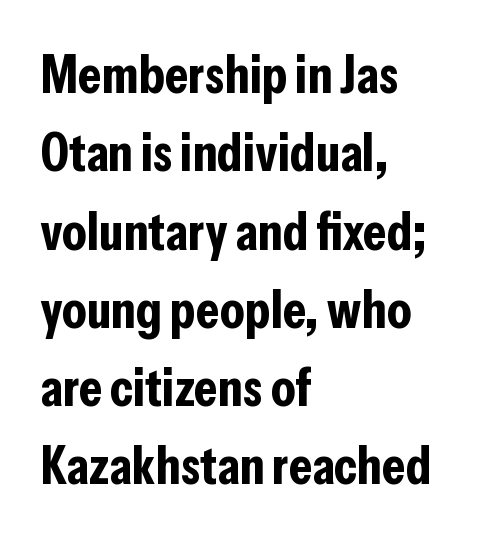
The image shows 54 px bold, condensed sans-serif type, upright; set left-aligned, normal line spacing (1.45x), normal letter spacing, not underlined; low stroke contrast and a medium x-height.
